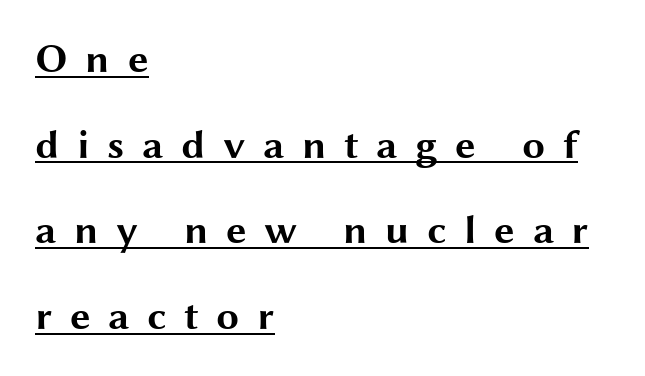
The image shows 41 px bold, wide sans-serif type, upright; set left-aligned, loose line spacing (2.09x), unusually wide letter spacing (+0.43 em), underlined; medium stroke contrast and a medium x-height.
